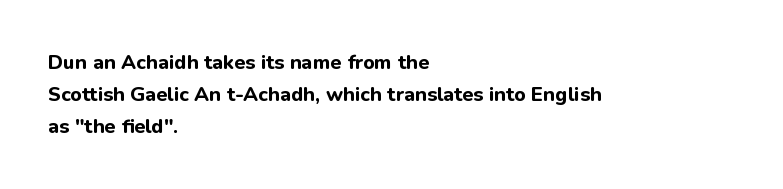
The image shows 20 px bold type, upright; set left-aligned, normal line spacing (1.59x), normal letter spacing, not underlined.
